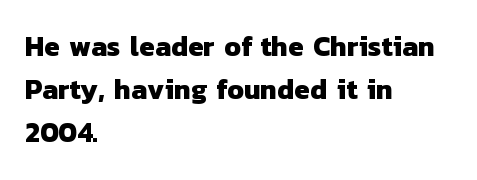
{"serif": "no", "bold": "yes", "weight": "heavy", "width": "normal", "stroke_contrast": "low", "x_height": "medium", "monospaced": "no", "underline": "no", "align": "left", "line_spacing": "normal", "line_spacing_ratio": 1.54, "letter_spacing": "normal", "letter_spacing_em": 0.0, "glyph_px": 28}
